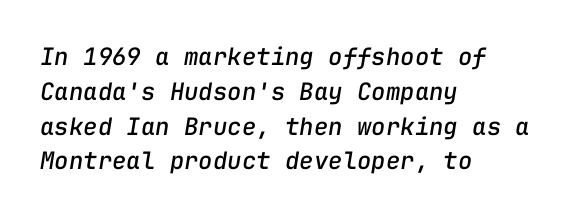
No word sits above an underline. This rendering leaves character spacing at its baseline value. The designer left line spacing at the default. The typography opts for an oblique posture over an upright one.
